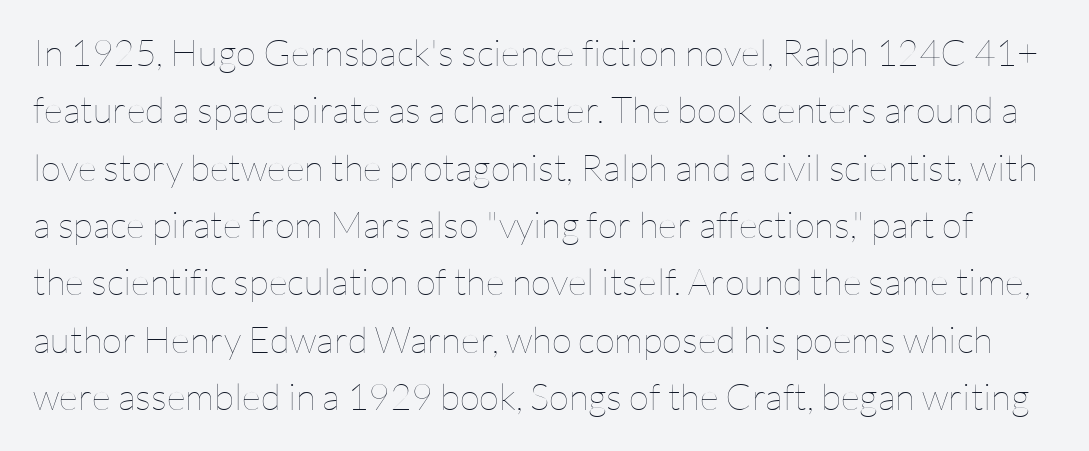
{"italic": "no", "bold": "no", "weight": "thin", "width": "normal", "stroke_contrast": "low", "x_height": "medium", "monospaced": "no", "underline": "no", "line_spacing": "normal", "line_spacing_ratio": 1.55, "letter_spacing": "normal", "letter_spacing_em": 0.0, "glyph_px": 37}
